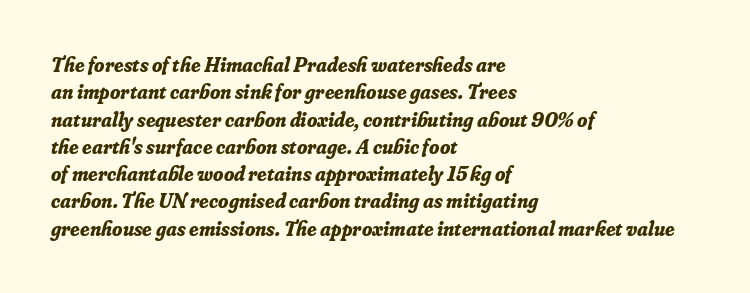
{"italic": "yes", "lean": "right", "slant_degrees": 16, "bold": "yes", "underline": "no", "align": "left", "line_spacing": "normal", "line_spacing_ratio": 1.3, "letter_spacing": "normal", "letter_spacing_em": 0.0, "glyph_px": 21}
